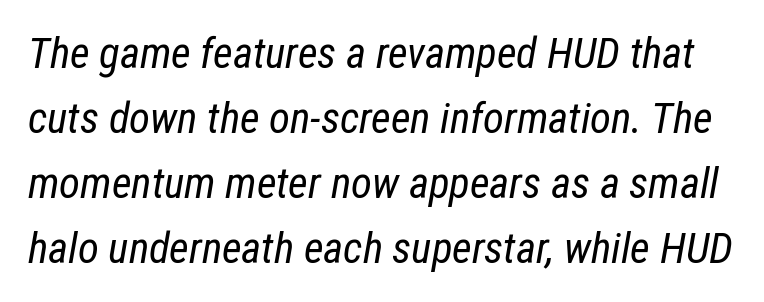
Q: Is the text bold? A: No.
Q: Is the text italic (slanted)? A: Yes, it leans right by about 12 degrees.
Q: Is the text underlined? A: No.
Q: Is the spacing between letters normal or unusually wide? A: Normal.
Q: Is the spacing between lines tight, normal or loose? A: Normal.
Q: Width (condensed, normal, or wide)? A: Condensed.
Q: Stroke contrast? A: Low.
Q: x-height? A: Medium.
Q: Monospaced? A: No.
